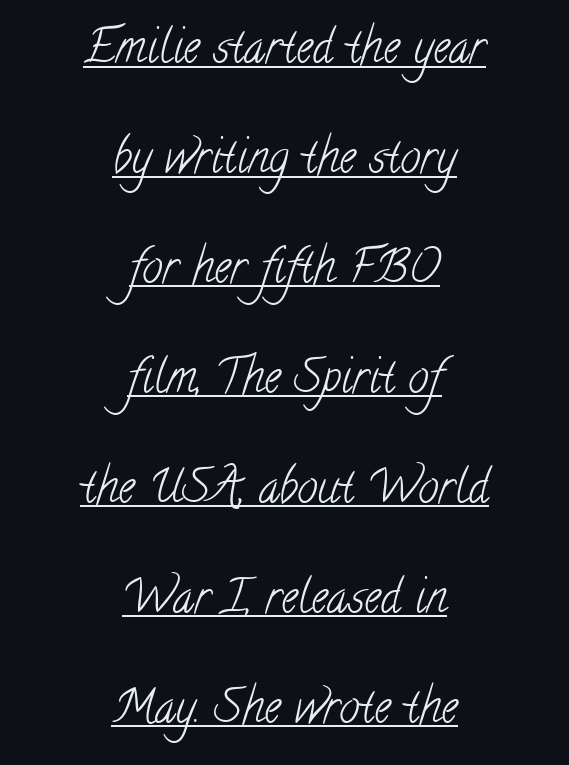
The font sits on the lighter half of the weight spectrum, regular included. The typesetter chose a symmetrical, centered arrangement here. The rendering uses natural spacing where letterforms have individual widths. The horizontal fit of the characters is conventional and even. What's the leading like? Stretched, with rows far apart.
